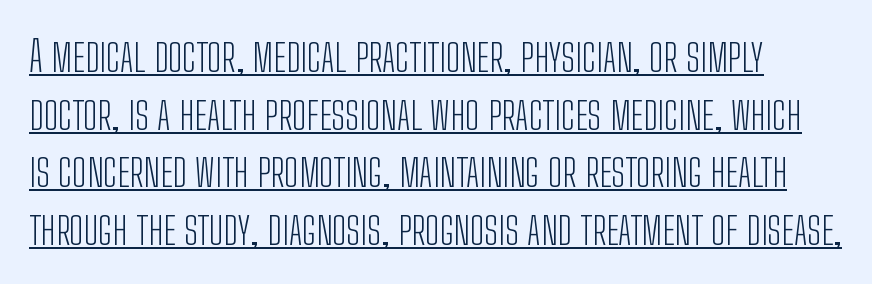
{"serif": "no", "italic": "no", "bold": "no", "weight": "light", "width": "condensed", "stroke_contrast": "low", "x_height": "medium", "monospaced": "no", "underline": "yes", "line_spacing": "normal", "line_spacing_ratio": 1.34, "letter_spacing": "normal", "letter_spacing_em": 0.0, "glyph_px": 43}
